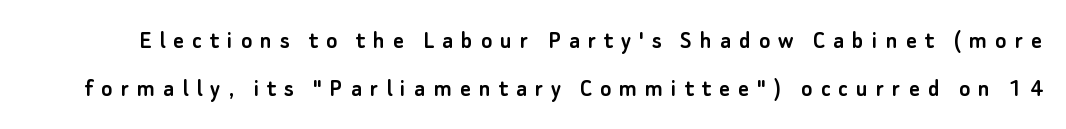
The image shows 26 px text type, upright; set line spacing 1.85x, unusually wide letter spacing (+0.31 em), not underlined.
